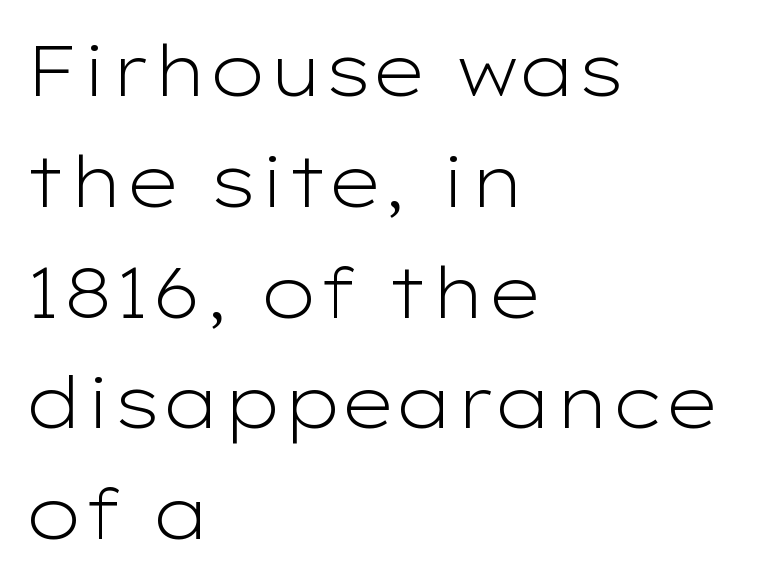
The image shows 71 px light, wide sans-serif type, upright; set left-aligned, normal line spacing (1.56x), normal letter spacing, not underlined; low stroke contrast and a medium x-height.
